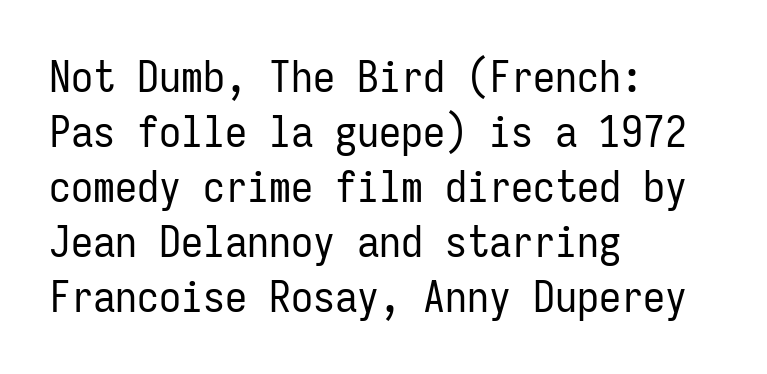
Q: Is the text bold? A: No.
Q: Is the text italic (slanted)? A: No, it is upright.
Q: Is the typeface a serif or a sans-serif typeface? A: Sans-serif.
Q: Is the text underlined? A: No.
Q: How is the paragraph aligned? A: Left-aligned.
Q: Is the spacing between letters normal or unusually wide? A: Normal.
Q: Is the spacing between lines tight, normal or loose? A: Normal.
Q: Width (condensed, normal, or wide)? A: Condensed.
Q: Stroke contrast? A: Low.
Q: x-height? A: Medium.
Q: Monospaced? A: Yes.
